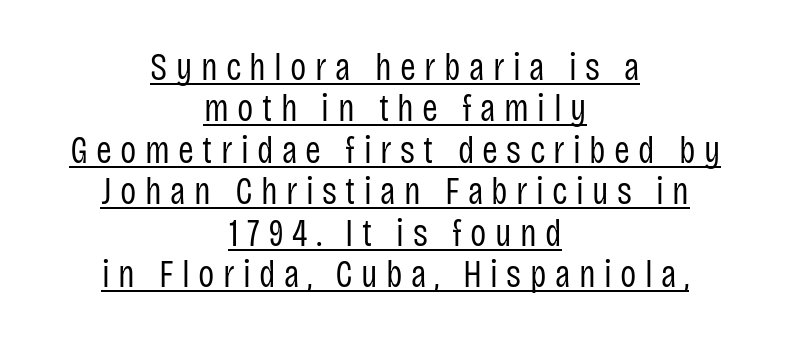
{"serif": "no", "italic": "no", "bold": "no", "weight": "regular", "width": "condensed", "stroke_contrast": "low", "x_height": "large", "monospaced": "no", "underline": "yes", "align": "center", "line_spacing": "tight", "line_spacing_ratio": 1.09, "letter_spacing": "wide", "letter_spacing_em": 0.22, "glyph_px": 38}
